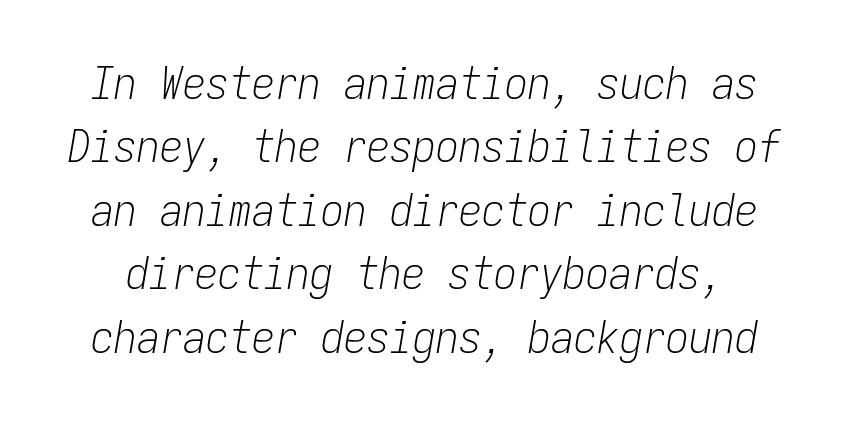
The image shows 46 px light, condensed type, italic (leaning right), monospaced; set normal line spacing (1.38x), normal letter spacing, not underlined; low stroke contrast and a medium x-height.
